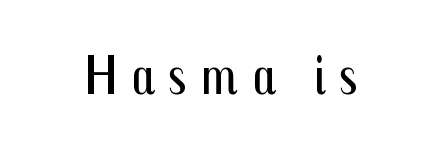
Q: Is the text bold? A: No.
Q: Is the text italic (slanted)? A: No, it is upright.
Q: Is the typeface a serif or a sans-serif typeface? A: Sans-serif.
Q: Is the text underlined? A: No.
Q: Is the spacing between letters normal or unusually wide? A: Unusually wide.
Q: Width (condensed, normal, or wide)? A: Condensed.
Q: Stroke contrast? A: Medium.
Q: x-height? A: Medium.
Q: Monospaced? A: No.
